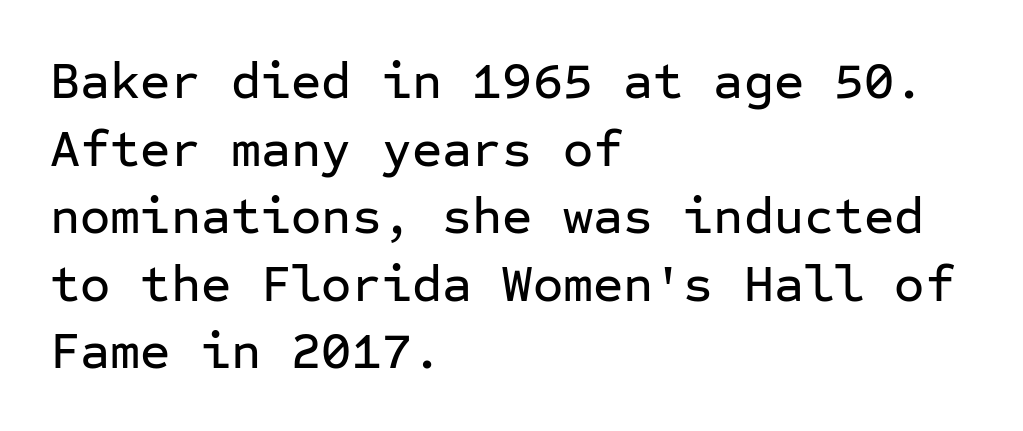
{"serif": "no", "italic": "no", "width": "normal", "stroke_contrast": "low", "x_height": "medium", "monospaced": "yes", "underline": "no", "align": "left", "line_spacing": "normal", "line_spacing_ratio": 1.3, "letter_spacing": "normal", "letter_spacing_em": 0.0, "glyph_px": 52}
